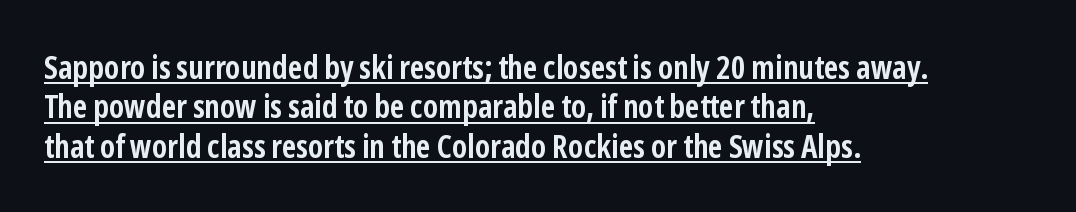
Thick stems and heavy bowls — unmistakably bold. The letters sit at their default tracking, neither squeezed nor spread. This rendering uses left alignment, leaving the right contour irregular. Observe the absence of serifs on each vertical stroke in this sample. Is there any slant? The stems are plumb.
